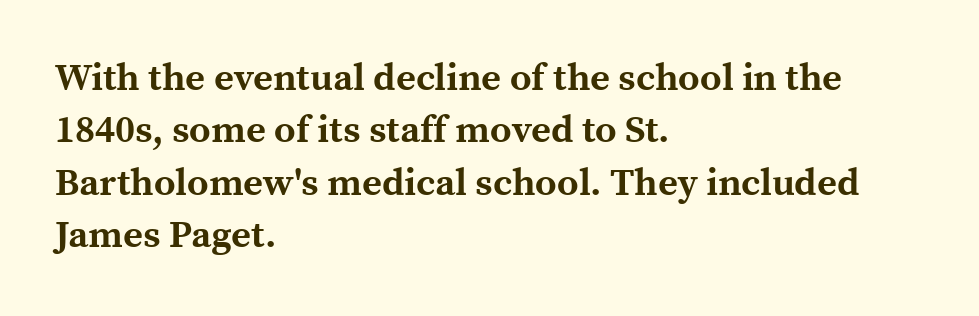
The image shows 38 px bold serif type, upright; set left-aligned, normal line spacing (1.38x), normal letter spacing, not underlined; a medium x-height.
